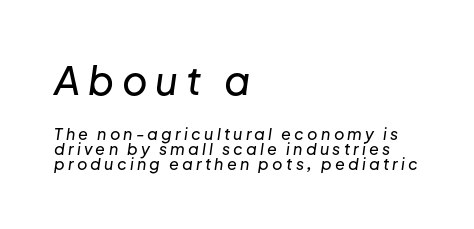
Quick note: underline off. Proportional: the letters do not fall into vertical columns. The passage shown stacks its lines with hardly any gap. Short note: letters widely spaced.
